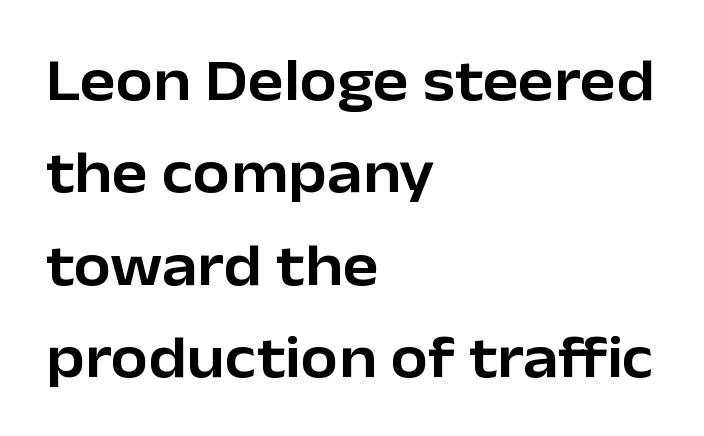
{"serif": "no", "italic": "no", "width": "normal", "stroke_contrast": "low", "x_height": "medium", "monospaced": "no", "underline": "no", "align": "left", "line_spacing": "normal", "line_spacing_ratio": 1.54, "letter_spacing": "normal", "letter_spacing_em": 0.0, "glyph_px": 60}
